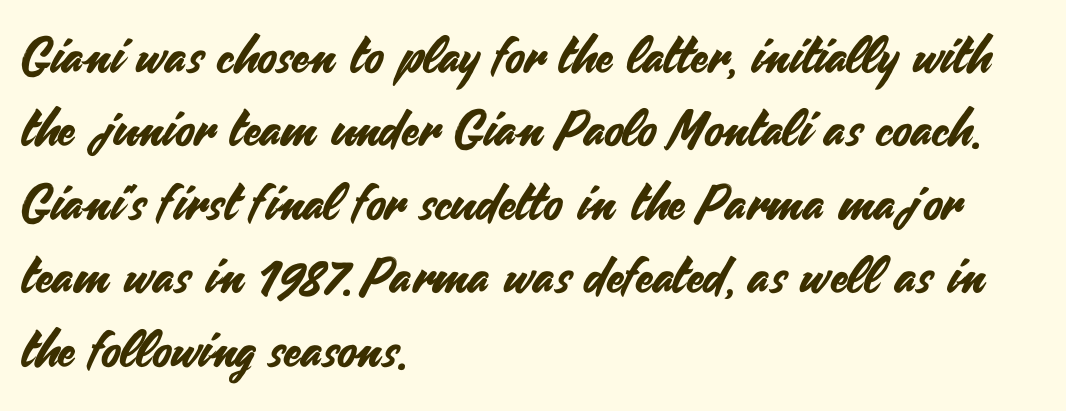
{"serif": "no", "width": "normal", "stroke_contrast": "medium", "x_height": "small", "monospaced": "no", "underline": "no", "align": "left", "line_spacing": "normal", "line_spacing_ratio": 1.47, "letter_spacing": "normal", "letter_spacing_em": 0.0, "glyph_px": 50}
